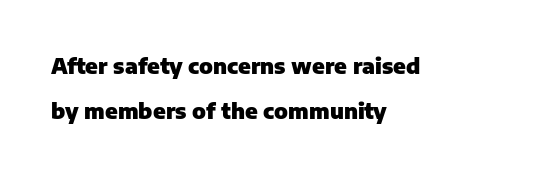
The glyphs are unaccompanied by any horizontal stroke below them. This sample trades compactness for vertical openness between lines. Chunky letters — that's bold for sure. Layout note: lines flush left. Every stem runs plumb, perpendicular to the baseline. What stands out about the letter spacing? Nothing — it is the standard amount.
